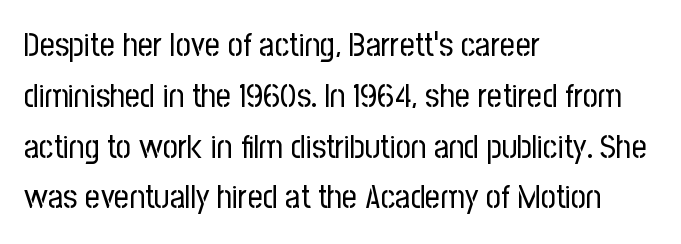
{"serif": "no", "italic": "no", "bold": "no", "weight": "regular", "width": "condensed", "stroke_contrast": "low", "x_height": "medium", "monospaced": "no", "underline": "no", "align": "left", "line_spacing": "normal", "line_spacing_ratio": 1.54, "letter_spacing": "normal", "letter_spacing_em": 0.0, "glyph_px": 33}
